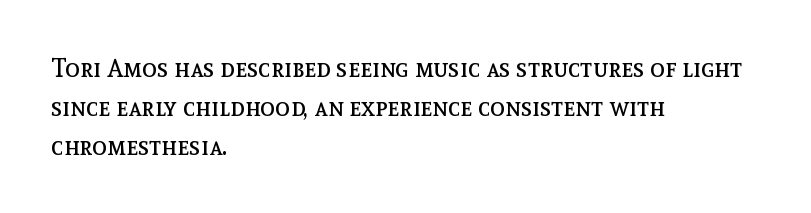
The image shows 25 px text type, upright; set left-aligned, normal line spacing (1.56x), normal letter spacing, not underlined.
